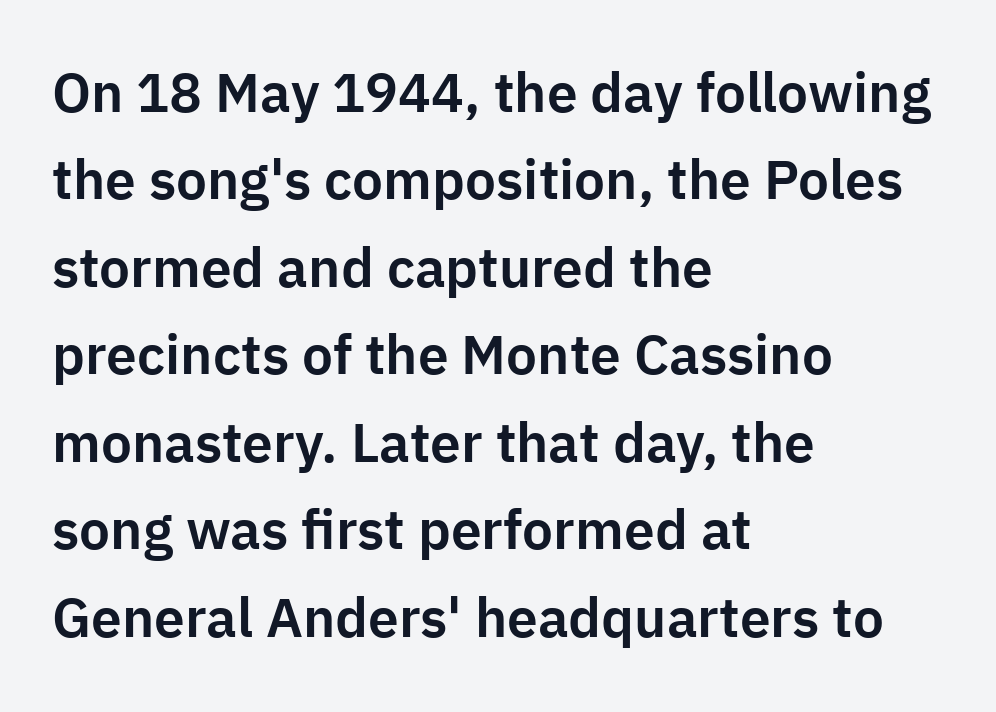
Q: Is the text italic (slanted)? A: No, it is upright.
Q: Is the typeface a serif or a sans-serif typeface? A: Sans-serif.
Q: Is the text underlined? A: No.
Q: How is the paragraph aligned? A: Left-aligned.
Q: Is the spacing between letters normal or unusually wide? A: Normal.
Q: Is the spacing between lines tight, normal or loose? A: Normal.
Q: Width (condensed, normal, or wide)? A: Normal.
Q: Stroke contrast? A: Low.
Q: x-height? A: Medium.
Q: Monospaced? A: No.
